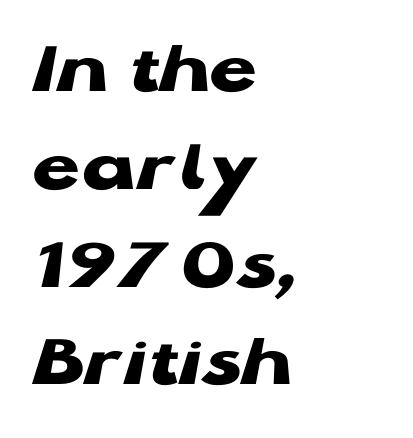
Q: Is the text bold? A: Yes.
Q: Is the text italic (slanted)? A: No, it is upright.
Q: Is the typeface a serif or a sans-serif typeface? A: Sans-serif.
Q: Is the text underlined? A: No.
Q: How is the paragraph aligned? A: Left-aligned.
Q: Is the spacing between letters normal or unusually wide? A: Normal.
Q: Is the spacing between lines tight, normal or loose? A: Normal.
Q: Width (condensed, normal, or wide)? A: Wide.
Q: Stroke contrast? A: Low.
Q: x-height? A: Medium.
Q: Monospaced? A: No.
